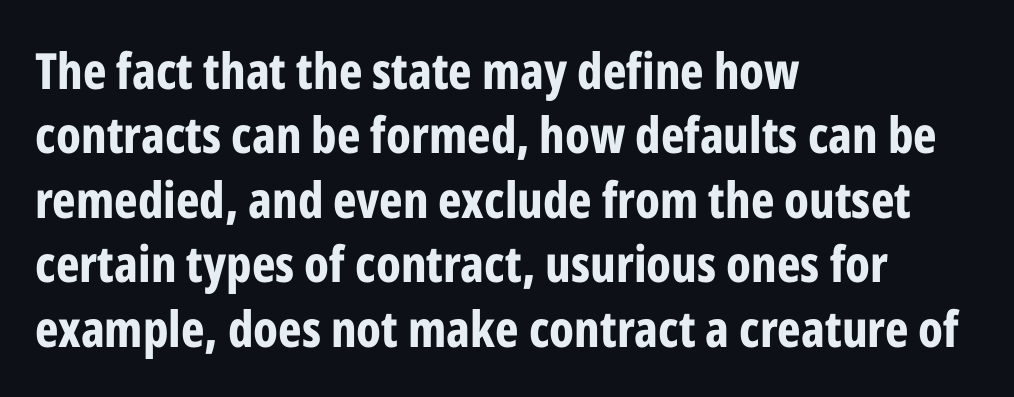
Words appear dense and cohesive because spacing is normal. Baseline-to-baseline distance is the conventional proportion of letter height. Letters rest on an invisible, unmarked baseline. Horizontally, the lines are justified to the leading edge only. Each glyph is drawn with heavy, bold strokes. Italic? Not at all — the glyphs are vertical.
